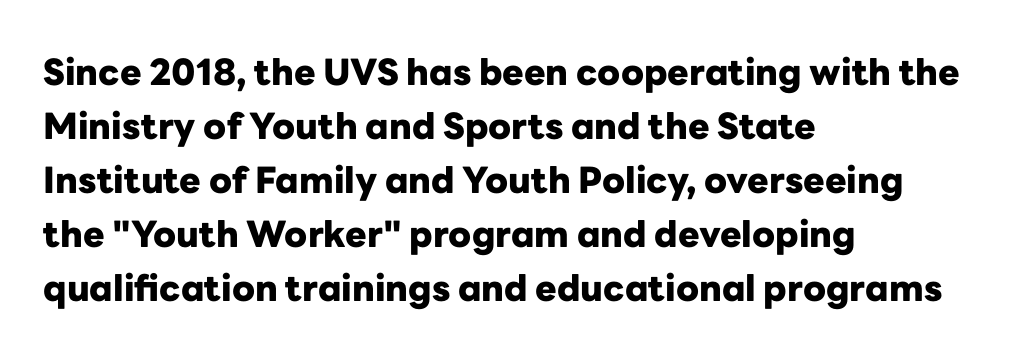
What weight is shown? A full bold with thick strokes. Visually the block forms a straight wall on the left and a jagged coastline on the right. Letters rest on an invisible, unmarked baseline. Notice how descenders clear the ascenders below comfortably — that's standard leading.
